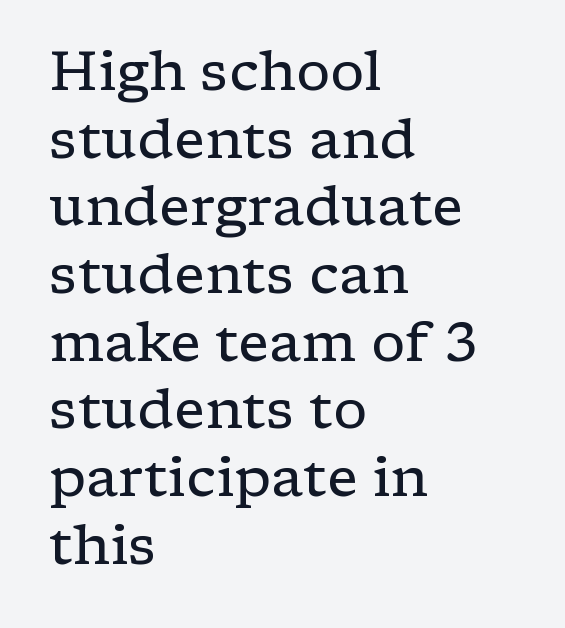
{"serif": "yes", "italic": "no", "bold": "no", "weight": "regular", "width": "wide", "stroke_contrast": "low", "x_height": "medium", "monospaced": "no", "underline": "no", "align": "left", "line_spacing_ratio": 1.23, "letter_spacing": "normal", "letter_spacing_em": 0.0, "glyph_px": 55}
